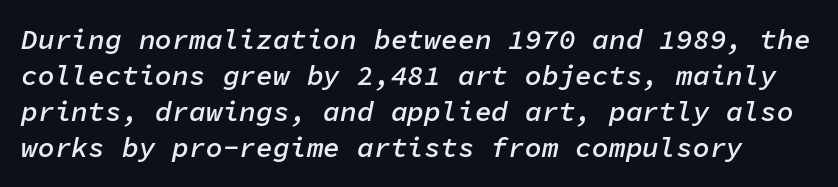
{"italic": "yes", "lean": "right", "slant_degrees": 11, "bold": "semi", "weight": "semibold", "width": "normal", "stroke_contrast": "low", "x_height": "medium", "monospaced": "yes", "underline": "no", "line_spacing": "normal", "line_spacing_ratio": 1.29, "letter_spacing": "normal", "letter_spacing_em": 0.0, "glyph_px": 28}
